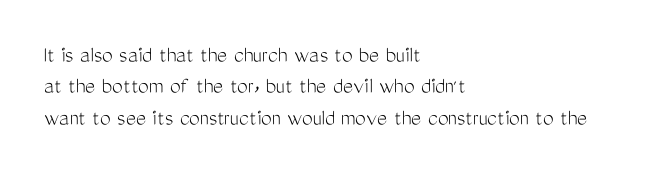
{"italic": "no", "bold": "no", "underline": "no", "align": "left", "line_spacing": "normal", "line_spacing_ratio": 1.31, "letter_spacing": "normal", "letter_spacing_em": 0.0, "glyph_px": 24}
